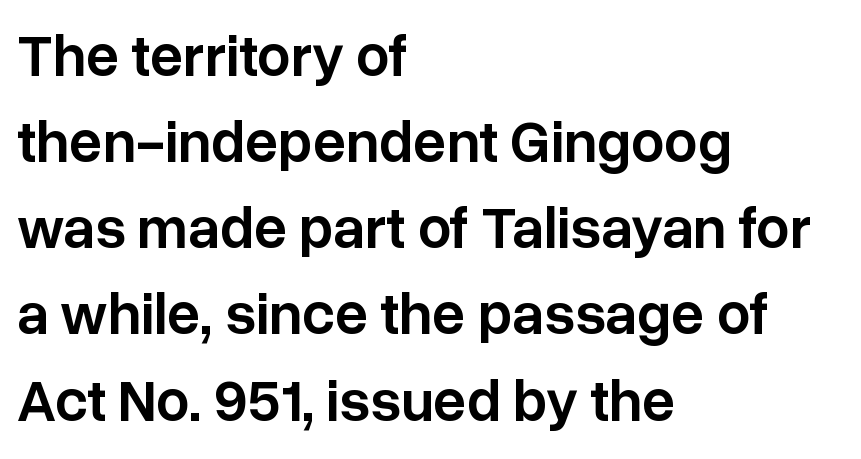
A roman cut, with each character standing at attention. Caption: standard tracking, unaltered. The letters advance in unequal steps, a hallmark of proportional type. The type family on display is of the sans-serif kind.
